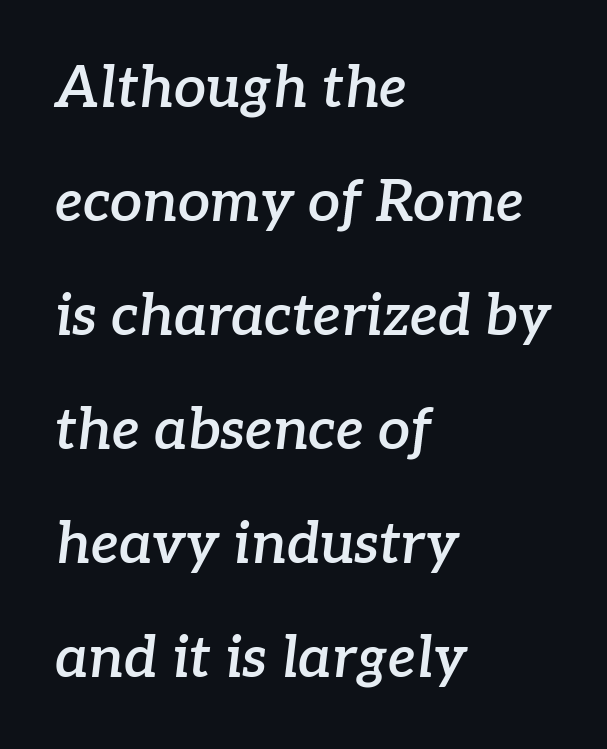
{"serif": "yes", "italic": "yes", "lean": "right", "slant_degrees": 7, "bold": "semi", "weight": "semibold", "width": "normal", "stroke_contrast": "low", "x_height": "medium", "monospaced": "no", "underline": "no", "align": "left", "line_spacing": "loose", "line_spacing_ratio": 2.0, "letter_spacing": "normal", "letter_spacing_em": 0.0, "glyph_px": 57}
